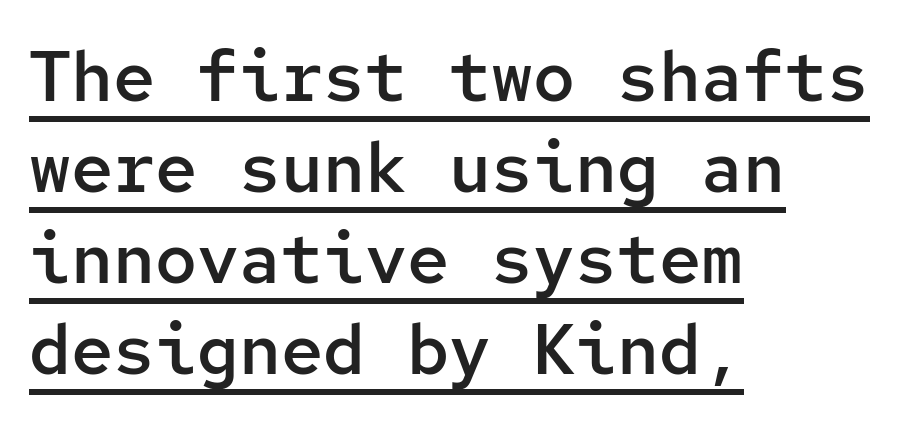
{"serif": "no", "italic": "no", "bold": "semi", "weight": "semibold", "width": "normal", "stroke_contrast": "low", "x_height": "medium", "monospaced": "yes", "underline": "yes", "align": "left", "line_spacing": "normal", "line_spacing_ratio": 1.3, "letter_spacing": "normal", "letter_spacing_em": 0.0, "glyph_px": 70}
